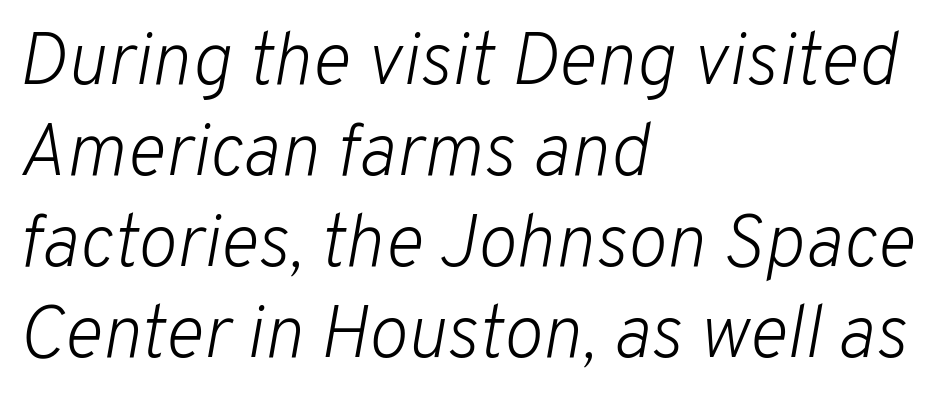
The strokes are not fattened; the text isn't bold. The text block is weighted toward the left margin, trailing off unevenly rightward. In terms of letterspacing, this is plain default setting. Do the characters align in a grid? No, the font is proportional.
